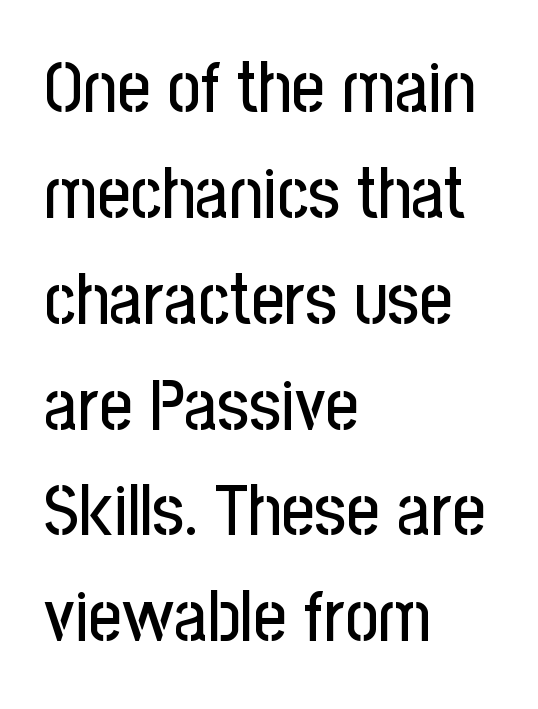
{"serif": "no", "italic": "no", "width": "condensed", "stroke_contrast": "low", "x_height": "medium", "monospaced": "no", "underline": "no", "align": "left", "line_spacing": "normal", "line_spacing_ratio": 1.47, "letter_spacing": "normal", "letter_spacing_em": 0.0, "glyph_px": 72}
